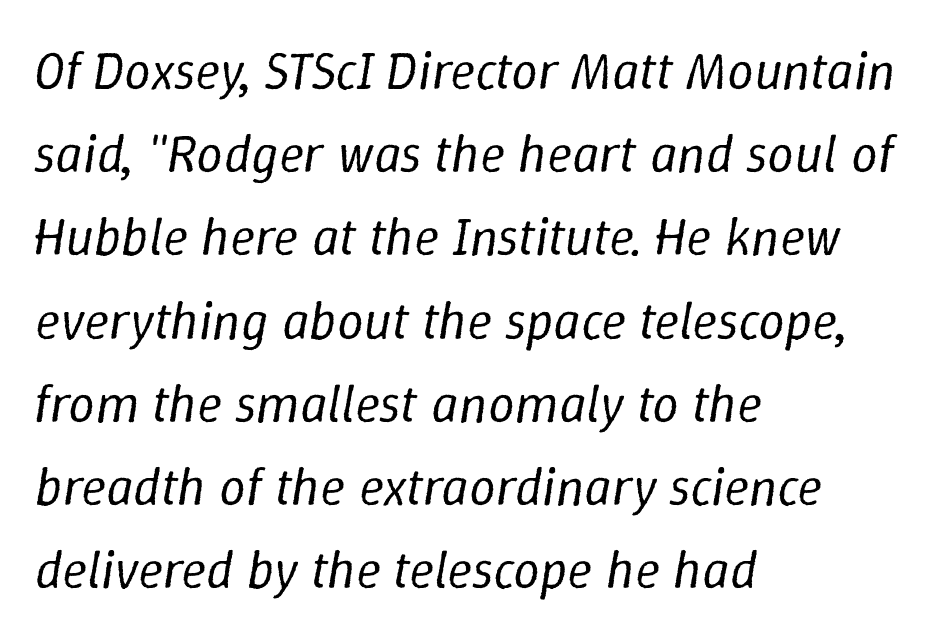
{"italic": "yes", "lean": "right", "slant_degrees": 9, "bold": "no", "weight": "regular", "width": "normal", "stroke_contrast": "low", "x_height": "medium", "monospaced": "no", "underline": "no", "align": "left", "line_spacing": "normal", "line_spacing_ratio": 1.57, "letter_spacing": "normal", "letter_spacing_em": 0.0, "glyph_px": 53}
